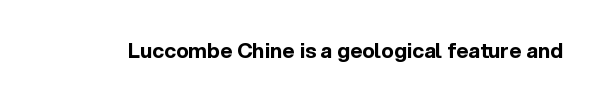
{"italic": "no", "bold": "yes", "underline": "no", "letter_spacing": "normal", "letter_spacing_em": 0.0, "glyph_px": 21}
